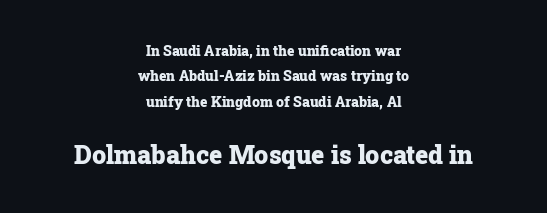
A bare baseline throughout the passage. Default kerning and tracking; the words read as compact shapes. In CSS terms this would be text-align: center. These two chunks differ in scale, with the bottom chunk taking the larger measure. Rendered with straight, roman letterforms.
